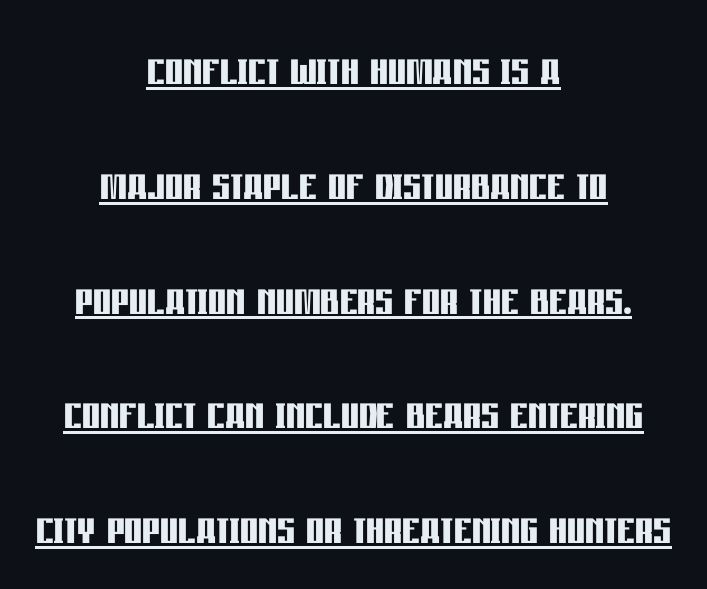
Q: Is the text bold? A: Yes.
Q: Is the text italic (slanted)? A: No, it is upright.
Q: Is the typeface a serif or a sans-serif typeface? A: Sans-serif.
Q: Is the text underlined? A: Yes.
Q: How is the paragraph aligned? A: Centered.
Q: Is the spacing between letters normal or unusually wide? A: Normal.
Q: Is the spacing between lines tight, normal or loose? A: Loose.
Q: Width (condensed, normal, or wide)? A: Condensed.
Q: Stroke contrast? A: Low.
Q: x-height? A: Large.
Q: Monospaced? A: No.
